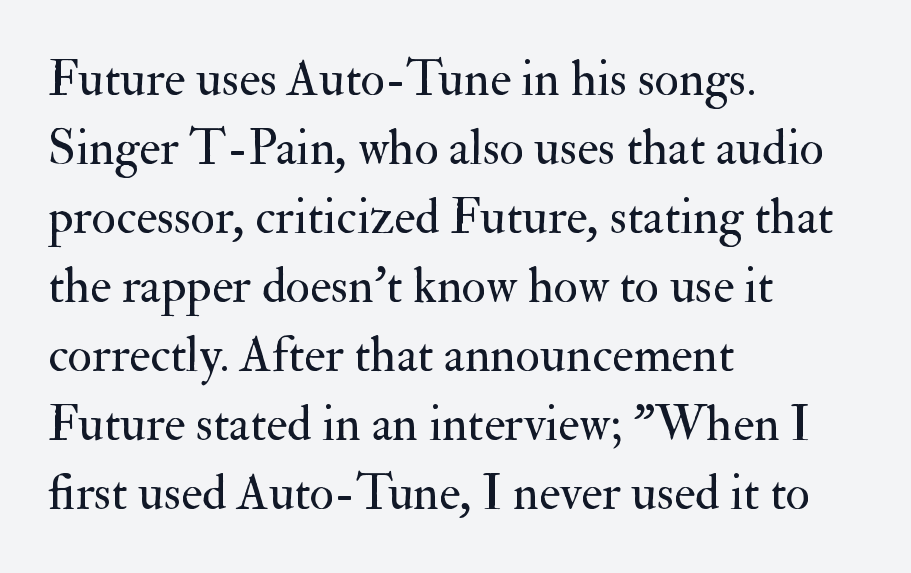
The image shows 50 px regular-weight serif type, upright; set left-aligned, normal line spacing (1.38x), normal letter spacing, not underlined; medium stroke contrast and a small x-height.
